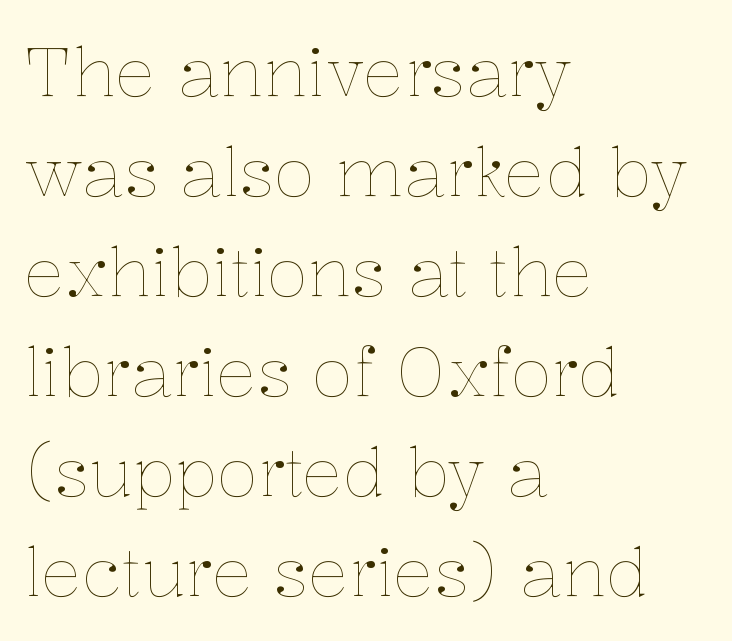
The image shows 68 px thin type, upright; set left-aligned, normal line spacing (1.47x), normal letter spacing, not underlined; low stroke contrast and a medium x-height.
